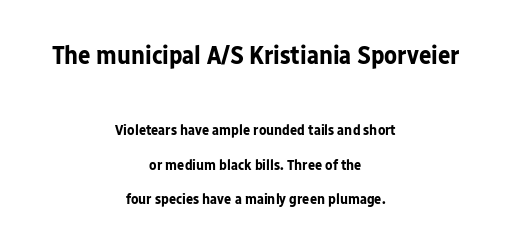
These words are printed bold, with thick strokes throughout. The compositor balanced each line on the midline. Each word holds together tightly as a unit, with standard inter-letter gaps. The rendering uses a large line-height, opening up the rows. Italic? Not at all — the glyphs are vertical.
